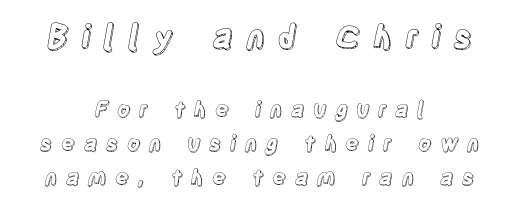
{"width": "condensed", "x_height": "large", "monospaced": "no", "underline": "no", "align": "center", "line_spacing": "normal", "line_spacing_ratio": 1.63, "letter_spacing": "wide", "letter_spacing_em": 0.39, "larger_block": "first", "size_ratio": 1.52, "glyph_px": 32}
